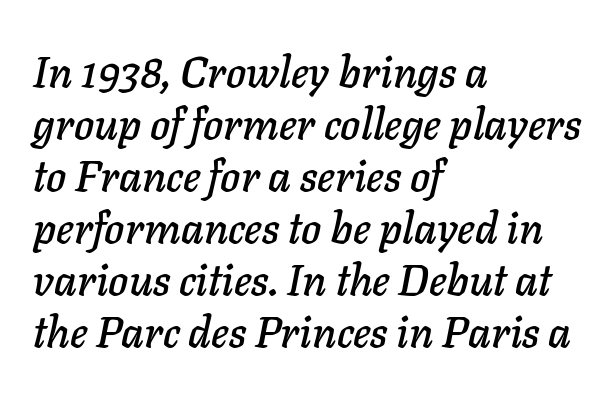
The image shows 43 px text type, italic (leaning right); set left-aligned, line spacing 1.21x, normal letter spacing, not underlined; low stroke contrast and a medium x-height.
